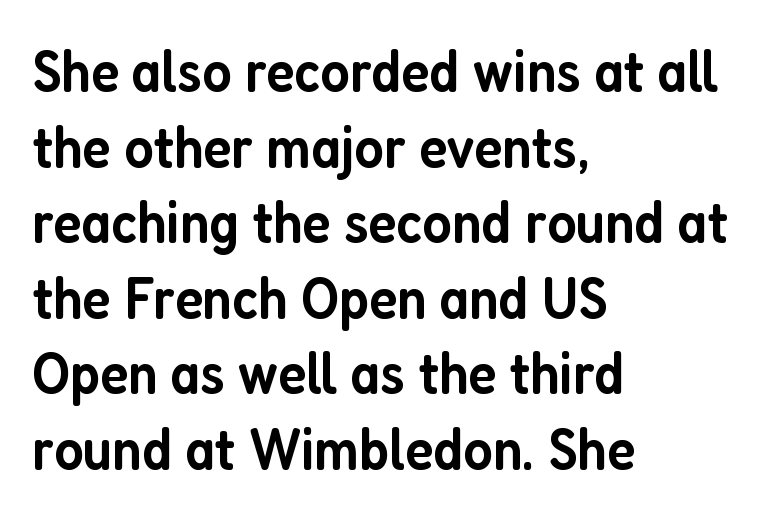
{"serif": "no", "italic": "no", "bold": "semi", "weight": "semibold", "width": "condensed", "stroke_contrast": "low", "x_height": "medium", "monospaced": "no", "underline": "no", "align": "left", "line_spacing": "normal", "line_spacing_ratio": 1.26, "letter_spacing": "normal", "letter_spacing_em": 0.0, "glyph_px": 60}
